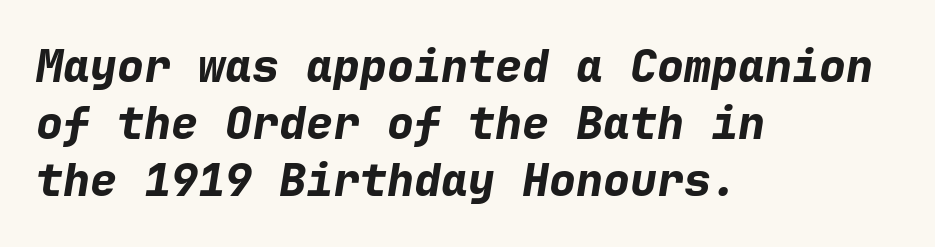
Q: Is the text bold? A: Yes.
Q: Is the text italic (slanted)? A: Yes, it leans right by about 9 degrees.
Q: Is the text underlined? A: No.
Q: How is the paragraph aligned? A: Left-aligned.
Q: Is the spacing between letters normal or unusually wide? A: Normal.
Q: Is the spacing between lines tight, normal or loose? A: Normal.
Q: Width (condensed, normal, or wide)? A: Normal.
Q: Stroke contrast? A: Low.
Q: x-height? A: Medium.
Q: Monospaced? A: Yes.
